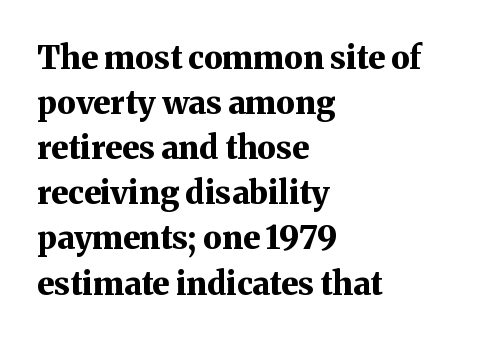
Q: Is the text bold? A: Yes.
Q: Is the text italic (slanted)? A: No, it is upright.
Q: Is the typeface a serif or a sans-serif typeface? A: Serif.
Q: Is the text underlined? A: No.
Q: How is the paragraph aligned? A: Left-aligned.
Q: Is the spacing between letters normal or unusually wide? A: Normal.
Q: Is the spacing between lines tight, normal or loose? A: Normal.
Q: Width (condensed, normal, or wide)? A: Normal.
Q: Stroke contrast? A: Medium.
Q: x-height? A: Medium.
Q: Monospaced? A: No.
